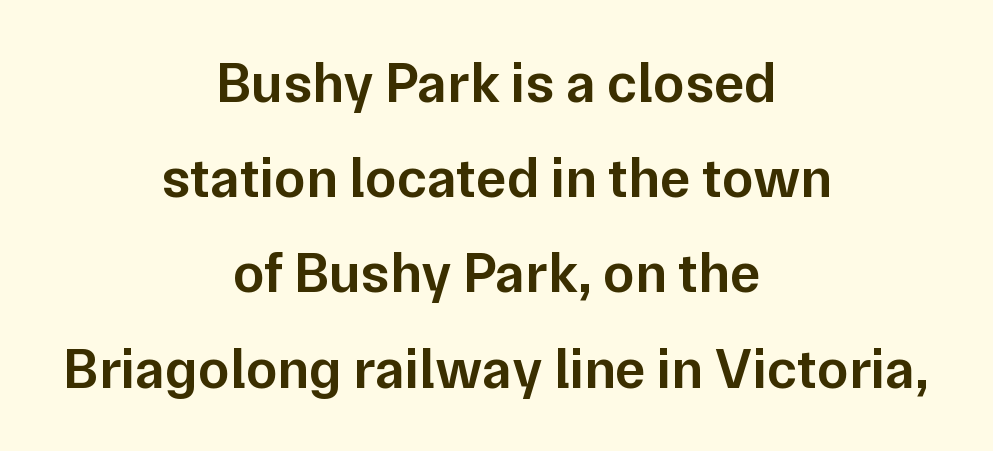
The image shows 57 px semibold sans-serif type, upright; set centered, normal line spacing (1.67x), normal letter spacing, not underlined; low stroke contrast and a medium x-height.
